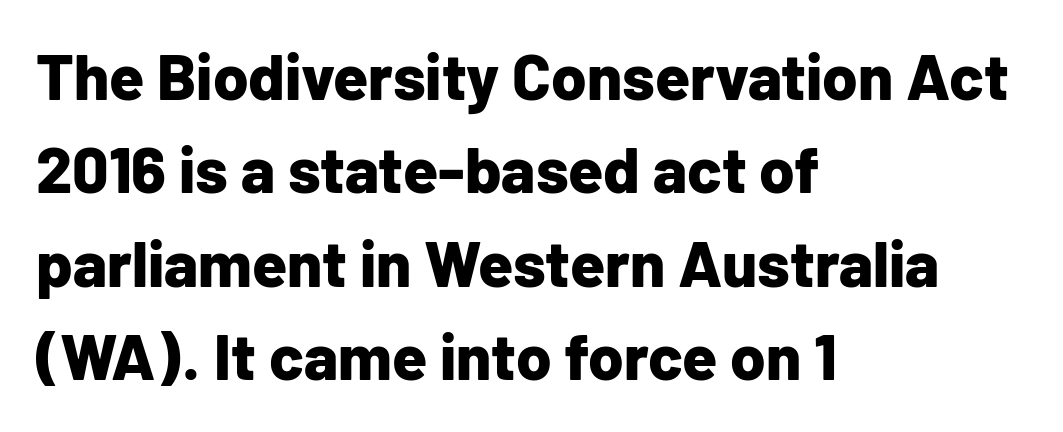
Lines of text with bare space underneath. The line texture is even and compact thanks to regular tracking. A classic flush-left, rag-right setting is used for this passage. The rendering uses natural spacing where letterforms have individual widths. Caption: bold face, heavy strokes.
